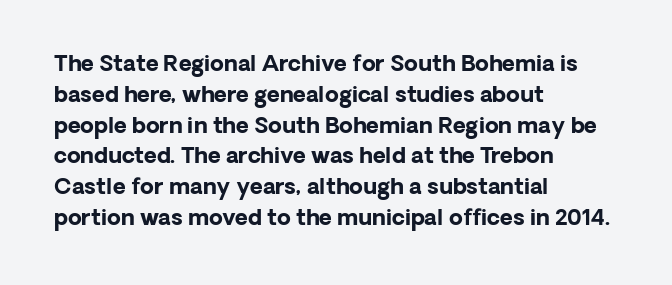
The image shows 22 px bold type, upright; set left-aligned, normal line spacing (1.4x), normal letter spacing, not underlined.
